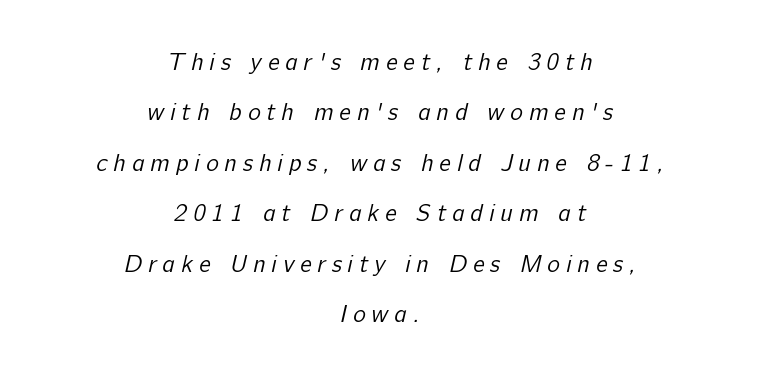
{"bold": "no", "underline": "no", "align": "center", "line_spacing": "loose", "line_spacing_ratio": 2.1, "letter_spacing": "wide", "letter_spacing_em": 0.25, "glyph_px": 24}
